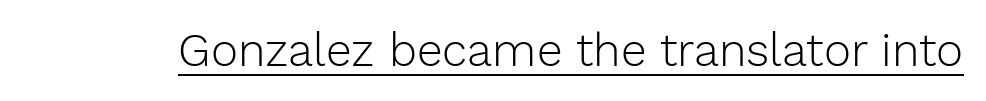
Is the stroke heavy? The answer is a plain regular-or-lighter. Note: no serifs on the glyphs. Every character sits straight up, as roman type does. You could not count columns in this text — the font is proportionally spaced. Every word sits above its own underline. The letters sit at their default tracking, neither squeezed nor spread.
